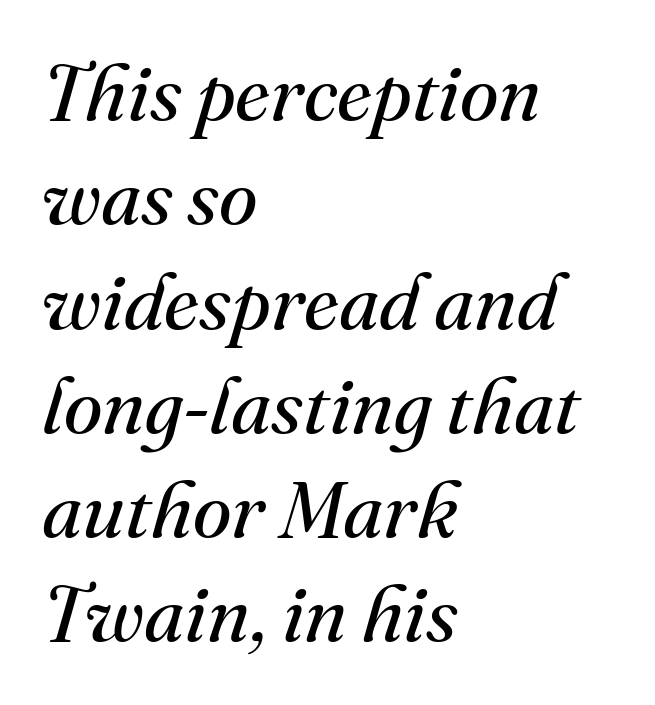
Q: Is the text bold? A: No.
Q: Is the text italic (slanted)? A: Yes, it leans right by about 16 degrees.
Q: Is the typeface a serif or a sans-serif typeface? A: Serif.
Q: Is the text underlined? A: No.
Q: How is the paragraph aligned? A: Left-aligned.
Q: Is the spacing between letters normal or unusually wide? A: Normal.
Q: Is the spacing between lines tight, normal or loose? A: Normal.
Q: Width (condensed, normal, or wide)? A: Normal.
Q: Stroke contrast? A: Medium.
Q: x-height? A: Small.
Q: Monospaced? A: No.
